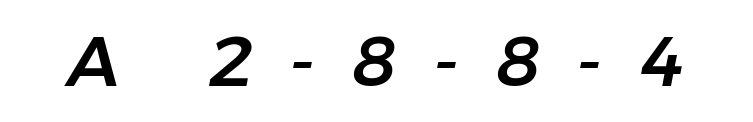
Q: Is the text italic (slanted)? A: Yes, it leans right by about 11 degrees.
Q: Is the text underlined? A: No.
Q: Is the spacing between letters normal or unusually wide? A: Unusually wide.
Q: Width (condensed, normal, or wide)? A: Normal.
Q: Stroke contrast? A: Low.
Q: x-height? A: Medium.
Q: Monospaced? A: No.
